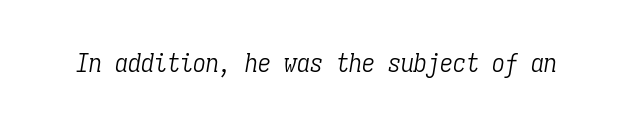
The image shows 26 px text type, italic (leaning right); set normal letter spacing, not underlined.
